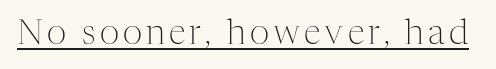
Q: Is the text bold? A: No.
Q: Is the text italic (slanted)? A: No, it is upright.
Q: Is the typeface a serif or a sans-serif typeface? A: Serif.
Q: Is the text underlined? A: Yes.
Q: Width (condensed, normal, or wide)? A: Normal.
Q: Stroke contrast? A: Medium.
Q: x-height? A: Medium.
Q: Monospaced? A: No.
